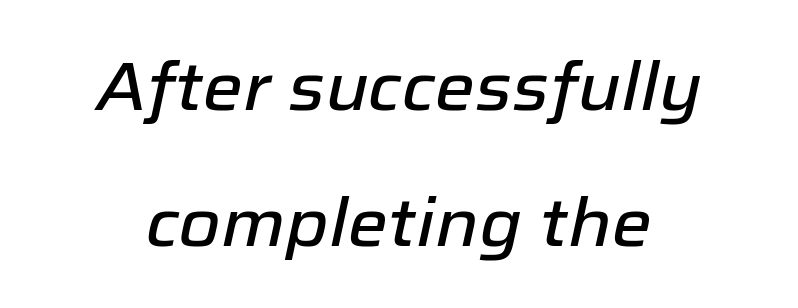
The image shows 68 px text type, italic (leaning right); set centered, loose line spacing (2.0x), normal letter spacing, not underlined; low stroke contrast and a medium x-height.
